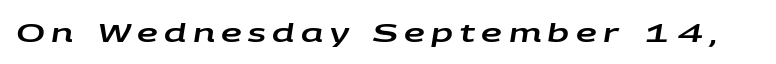
Q: Is the text italic (slanted)? A: Yes, it leans right by about 9 degrees.
Q: Is the text underlined? A: No.
Q: Is the spacing between letters normal or unusually wide? A: Unusually wide.
